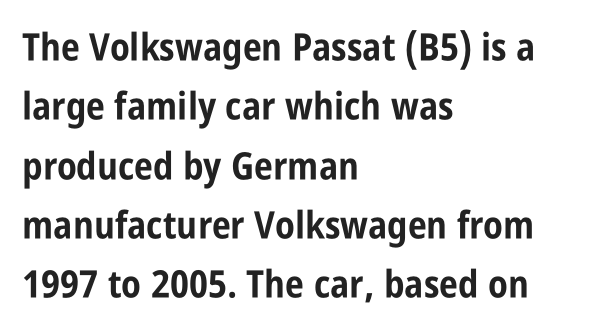
Q: Is the text bold? A: Yes.
Q: Is the text italic (slanted)? A: No, it is upright.
Q: Is the typeface a serif or a sans-serif typeface? A: Sans-serif.
Q: Is the text underlined? A: No.
Q: How is the paragraph aligned? A: Left-aligned.
Q: Is the spacing between letters normal or unusually wide? A: Normal.
Q: Is the spacing between lines tight, normal or loose? A: Normal.
Q: Width (condensed, normal, or wide)? A: Condensed.
Q: Stroke contrast? A: Low.
Q: x-height? A: Large.
Q: Monospaced? A: No.
